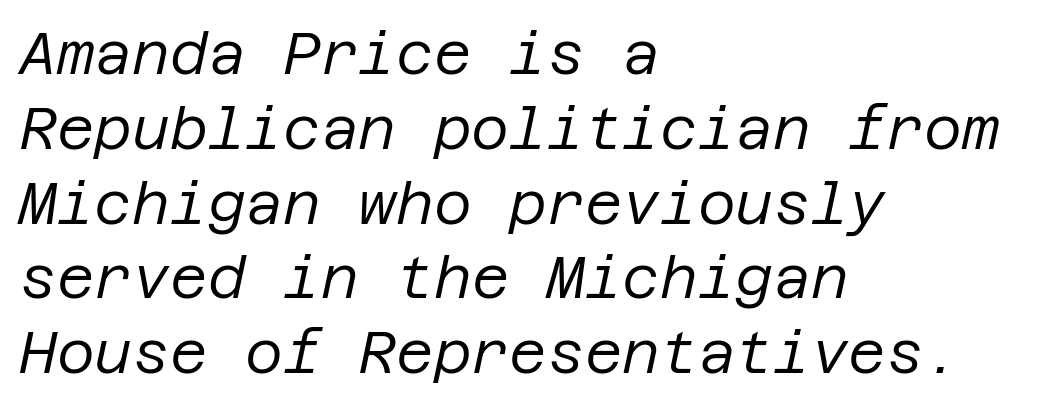
Q: Is the text bold? A: No.
Q: Is the text italic (slanted)? A: Yes, it leans right by about 12 degrees.
Q: Is the text underlined? A: No.
Q: How is the paragraph aligned? A: Left-aligned.
Q: Is the spacing between letters normal or unusually wide? A: Normal.
Q: Is the spacing between lines tight, normal or loose? A: Normal.
Q: Width (condensed, normal, or wide)? A: Normal.
Q: Stroke contrast? A: Low.
Q: x-height? A: Large.
